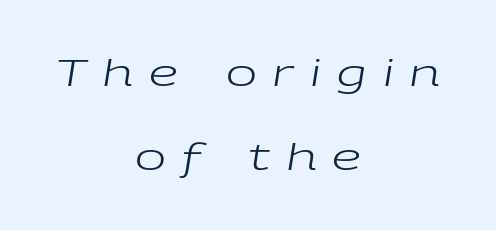
Q: Is the text bold? A: No.
Q: Is the text italic (slanted)? A: Yes, it leans right by about 9 degrees.
Q: Is the text underlined? A: No.
Q: How is the paragraph aligned? A: Centered.
Q: Is the spacing between letters normal or unusually wide? A: Unusually wide.
Q: Is the spacing between lines tight, normal or loose? A: Loose.
Q: Width (condensed, normal, or wide)? A: Wide.
Q: Stroke contrast? A: Low.
Q: x-height? A: Medium.
Q: Monospaced? A: No.
